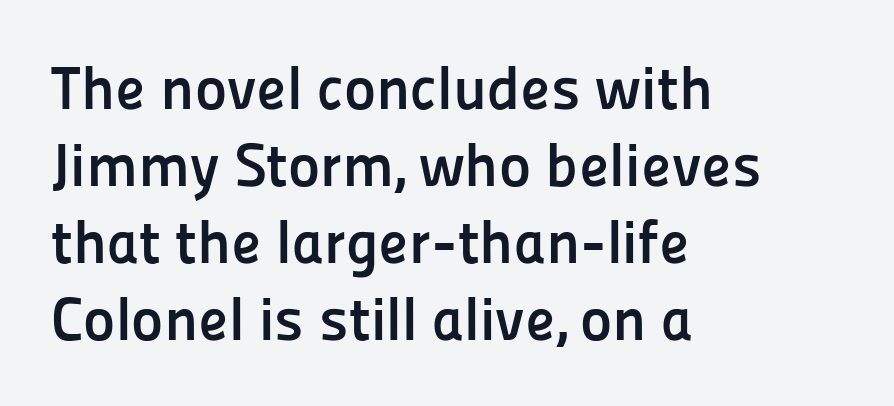
{"serif": "no", "italic": "no", "bold": "yes", "weight": "semibold", "width": "normal", "stroke_contrast": "low", "x_height": "medium", "monospaced": "no", "underline": "no", "align": "left", "line_spacing": "normal", "line_spacing_ratio": 1.26, "letter_spacing": "normal", "letter_spacing_em": 0.0, "glyph_px": 61}
